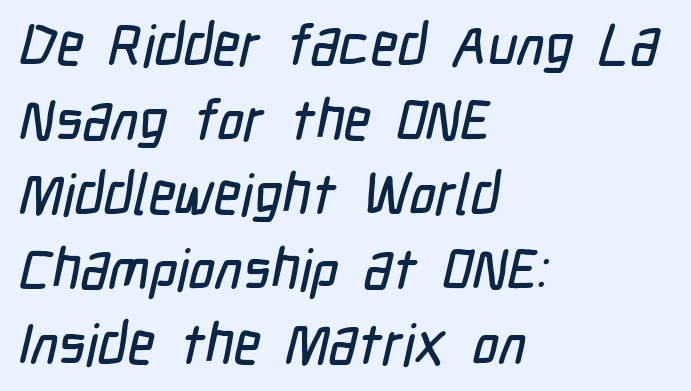
The image shows 57 px condensed sans-serif type; set left-aligned, normal line spacing (1.31x), normal letter spacing, not underlined; low stroke contrast and a medium x-height.
